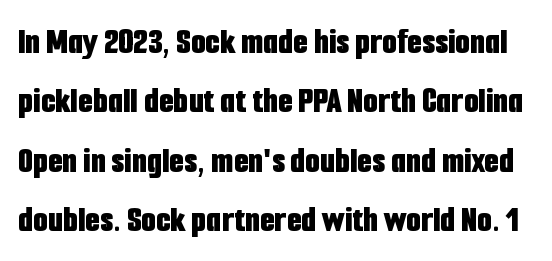
Q: Is the text bold? A: Yes.
Q: Is the text italic (slanted)? A: No, it is upright.
Q: Is the typeface a serif or a sans-serif typeface? A: Sans-serif.
Q: Is the text underlined? A: No.
Q: Is the spacing between letters normal or unusually wide? A: Normal.
Q: Is the spacing between lines tight, normal or loose? A: Normal.
Q: Width (condensed, normal, or wide)? A: Condensed.
Q: Stroke contrast? A: Low.
Q: x-height? A: Medium.
Q: Monospaced? A: No.
